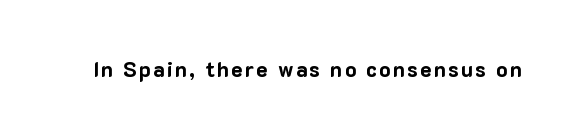
Q: Is the text bold? A: Yes.
Q: Is the text italic (slanted)? A: No, it is upright.
Q: Is the text underlined? A: No.
